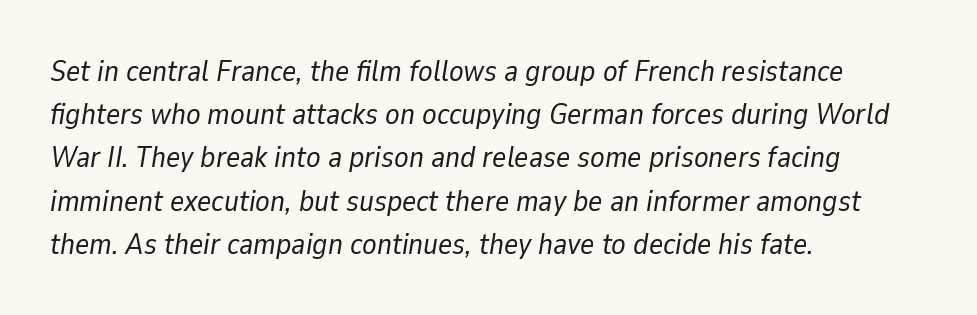
{"italic": "yes", "lean": "right", "slant_degrees": 9, "bold": "no", "weight": "regular", "width": "normal", "stroke_contrast": "low", "x_height": "medium", "monospaced": "no", "underline": "no", "align": "left", "line_spacing": "normal", "line_spacing_ratio": 1.44, "letter_spacing": "normal", "letter_spacing_em": 0.0, "glyph_px": 30}
